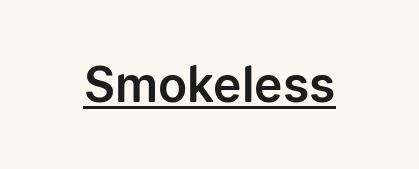
{"serif": "no", "italic": "no", "width": "normal", "stroke_contrast": "low", "x_height": "medium", "monospaced": "no", "underline": "yes", "letter_spacing": "normal", "letter_spacing_em": 0.0, "glyph_px": 48}
